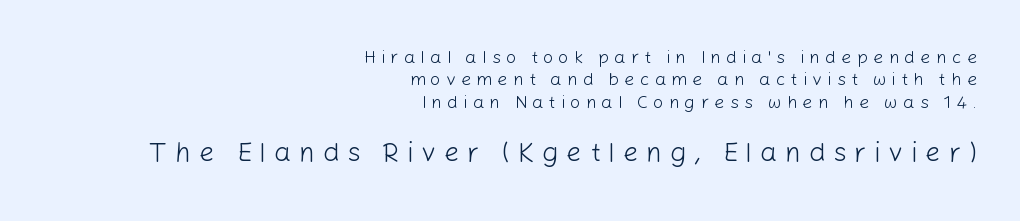
Just letters on the line, the space beneath them empty. This sample uses an upright cut, with every glyph sitting square on the baseline. Inter-character spacing is expanded well beyond the font's built-in metrics. The block sitting lower on the canvas is the one with enlarged characters.
